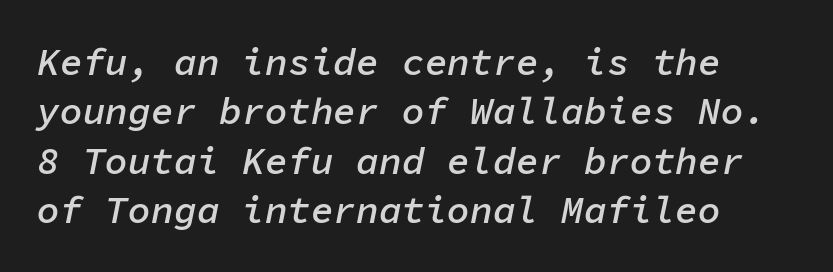
{"italic": "yes", "lean": "right", "slant_degrees": 11, "bold": "semi", "weight": "semibold", "width": "normal", "stroke_contrast": "low", "x_height": "medium", "monospaced": "yes", "underline": "no", "line_spacing": "normal", "line_spacing_ratio": 1.3, "letter_spacing": "normal", "letter_spacing_em": 0.0, "glyph_px": 38}
